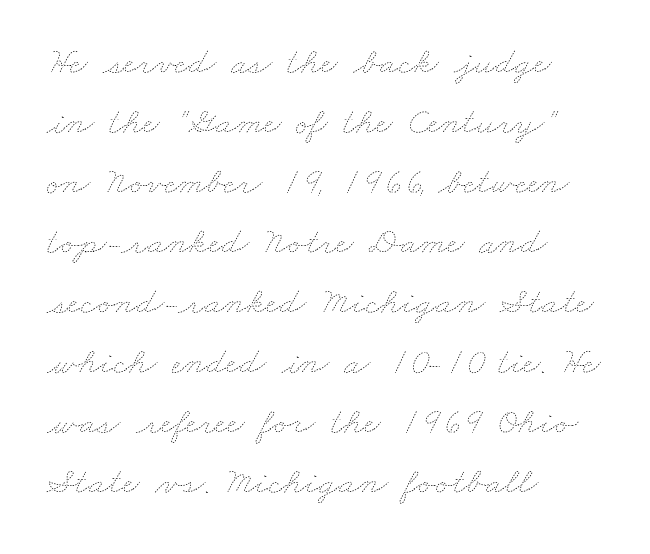
The image shows 38 px thin, wide type; set left-aligned, normal line spacing (1.58x), normal letter spacing, not underlined; low stroke contrast and a small x-height.
